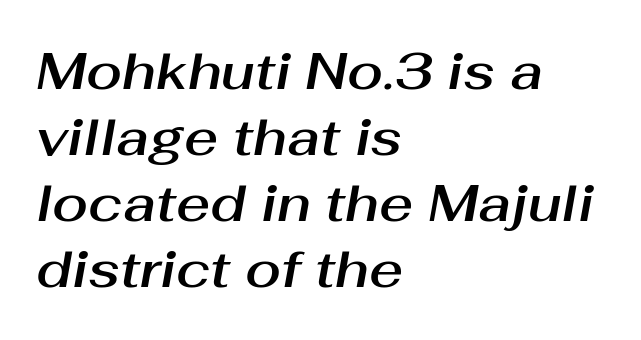
The type is set solid horizontally, with unmodified tracking. Character widths vary here, with narrow letters taking less room than wide ones. Line beginnings align vertically; line endings do not. Lines of text with bare space underneath.
